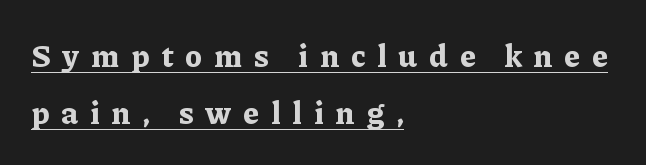
{"serif": "yes", "italic": "no", "bold": "yes", "weight": "bold", "width": "normal", "stroke_contrast": "low", "x_height": "medium", "monospaced": "no", "underline": "yes", "align": "left", "line_spacing_ratio": 1.77, "letter_spacing": "wide", "letter_spacing_em": 0.38, "glyph_px": 32}
